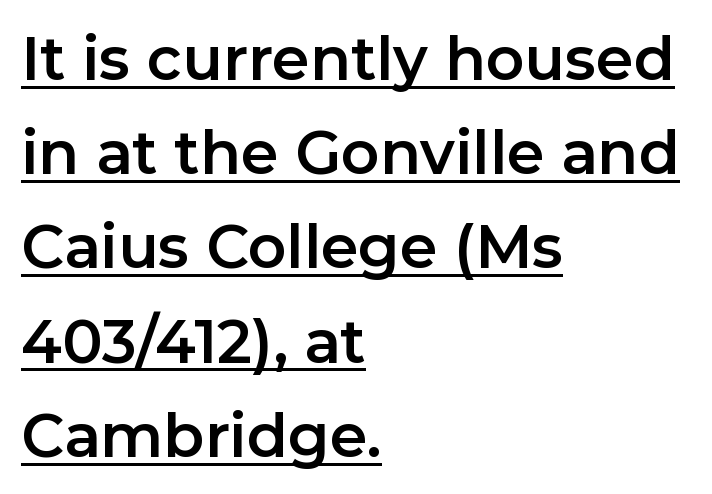
{"serif": "no", "italic": "no", "width": "normal", "stroke_contrast": "low", "x_height": "medium", "monospaced": "no", "underline": "yes", "align": "left", "line_spacing": "normal", "line_spacing_ratio": 1.57, "letter_spacing": "normal", "letter_spacing_em": 0.0, "glyph_px": 60}
